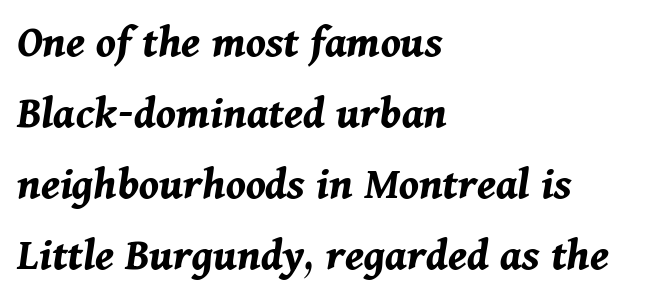
{"italic": "yes", "lean": "right", "slant_degrees": 11, "bold": "yes", "weight": "bold", "width": "normal", "stroke_contrast": "medium", "x_height": "medium", "monospaced": "no", "underline": "no", "align": "left", "line_spacing": "normal", "line_spacing_ratio": 1.51, "letter_spacing": "normal", "letter_spacing_em": 0.0, "glyph_px": 47}
